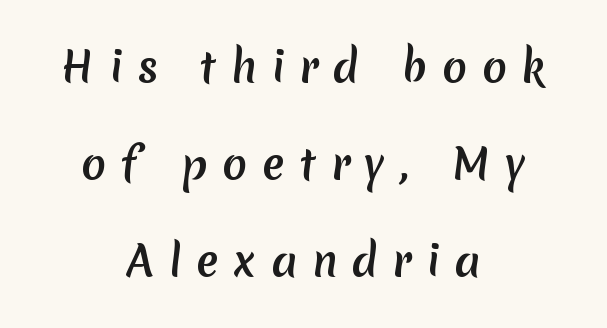
{"serif": "no", "width": "normal", "stroke_contrast": "medium", "x_height": "medium", "monospaced": "no", "underline": "no", "align": "center", "line_spacing": "loose", "line_spacing_ratio": 2.37, "letter_spacing": "wide", "letter_spacing_em": 0.36, "glyph_px": 41}
